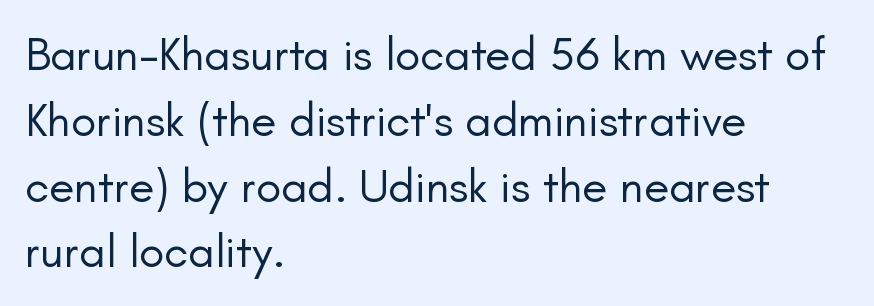
Serif or sans? Sans — the stroke terminals are bare. Line spacing here is normal. Rendered with straight, roman letterforms. The gaps between neighbouring characters are ordinary and unremarkable.
